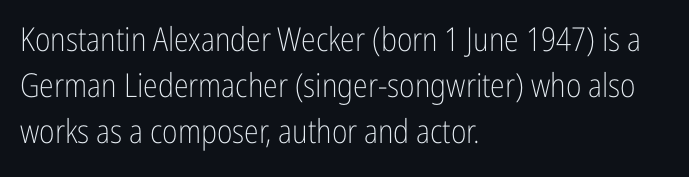
Q: Is the text bold? A: No.
Q: Is the text italic (slanted)? A: No, it is upright.
Q: Is the typeface a serif or a sans-serif typeface? A: Sans-serif.
Q: Is the text underlined? A: No.
Q: How is the paragraph aligned? A: Left-aligned.
Q: Is the spacing between letters normal or unusually wide? A: Normal.
Q: Is the spacing between lines tight, normal or loose? A: Normal.
Q: Width (condensed, normal, or wide)? A: Condensed.
Q: Stroke contrast? A: Low.
Q: x-height? A: Medium.
Q: Monospaced? A: No.
